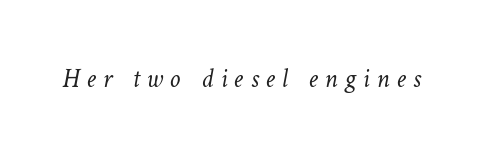
The image shows 27 px text type; set unusually wide letter spacing (+0.25 em), not underlined.
